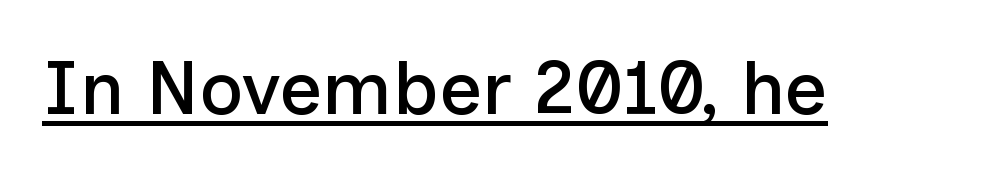
The image shows 75 px sans-serif type, upright; set normal letter spacing, underlined; low stroke contrast and a medium x-height.
